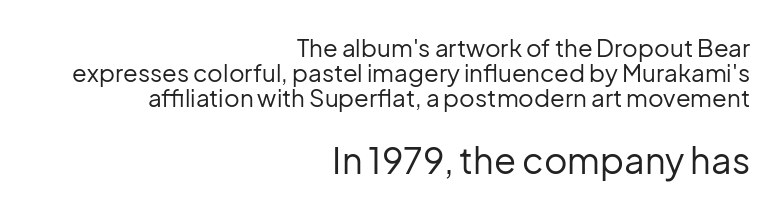
Q: Is the text bold? A: No.
Q: Is the text italic (slanted)? A: No, it is upright.
Q: Is the typeface a serif or a sans-serif typeface? A: Sans-serif.
Q: Is the text underlined? A: No.
Q: How is the paragraph aligned? A: Right-aligned.
Q: Is the spacing between letters normal or unusually wide? A: Normal.
Q: Is the spacing between lines tight, normal or loose? A: Tight.
Q: Which block of text is set in a larger size, the first (top) or the second (bottom)? A: The second (bottom) one.
Q: Width (condensed, normal, or wide)? A: Normal.
Q: Stroke contrast? A: Low.
Q: x-height? A: Medium.
Q: Monospaced? A: No.
